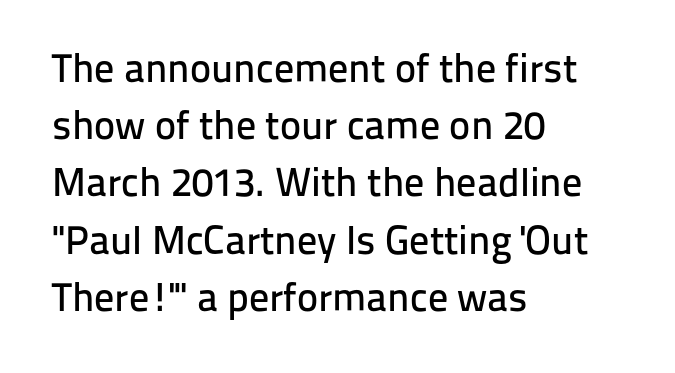
{"serif": "no", "italic": "no", "width": "normal", "stroke_contrast": "low", "x_height": "medium", "monospaced": "no", "underline": "no", "align": "left", "line_spacing": "normal", "line_spacing_ratio": 1.43, "letter_spacing": "normal", "letter_spacing_em": 0.0, "glyph_px": 40}
